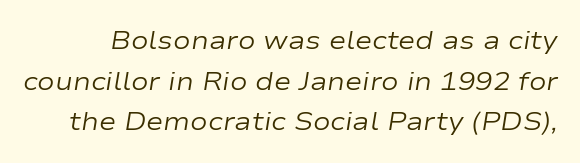
Q: Is the text bold? A: No.
Q: Is the text italic (slanted)? A: Yes, it leans right by about 9 degrees.
Q: Is the text underlined? A: No.
Q: Is the spacing between letters normal or unusually wide? A: Normal.
Q: Is the spacing between lines tight, normal or loose? A: Normal.
